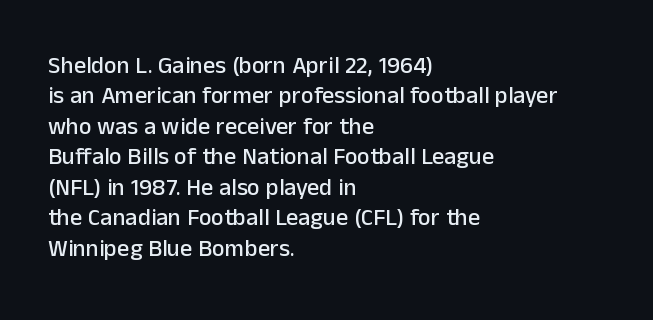
Unmarked baselines from the first word to the last. Short and long lines alike share a common starting point at left. The horizontal fit of the characters is conventional and even. Leading matches the norm, producing a regular column. In terms of posture, this sample is upright.
